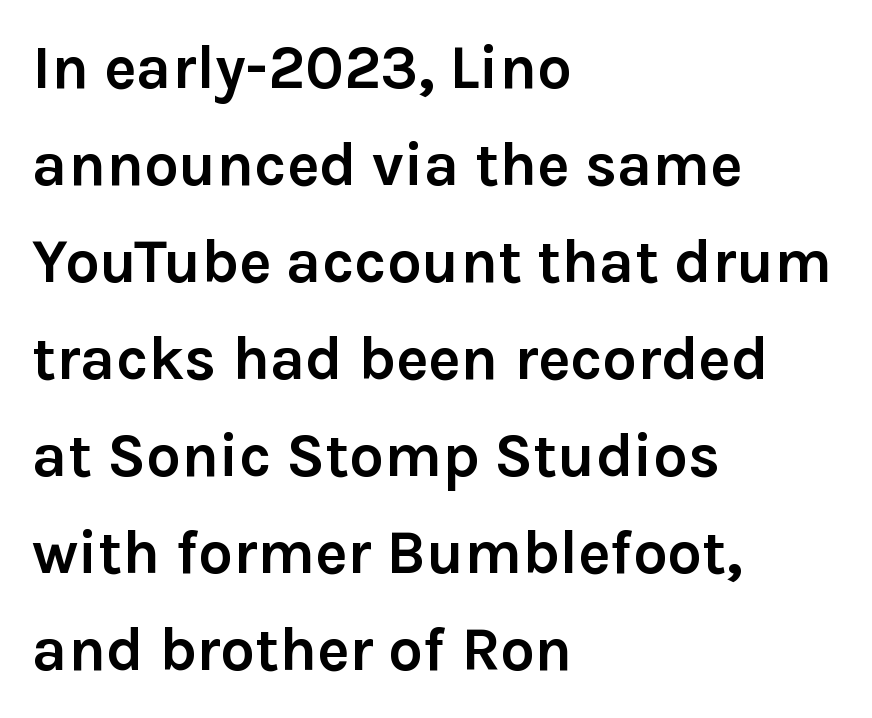
{"serif": "no", "italic": "no", "bold": "yes", "weight": "semibold", "width": "normal", "stroke_contrast": "low", "x_height": "medium", "monospaced": "no", "underline": "no", "align": "left", "line_spacing": "normal", "line_spacing_ratio": 1.59, "letter_spacing": "normal", "letter_spacing_em": 0.0, "glyph_px": 61}
